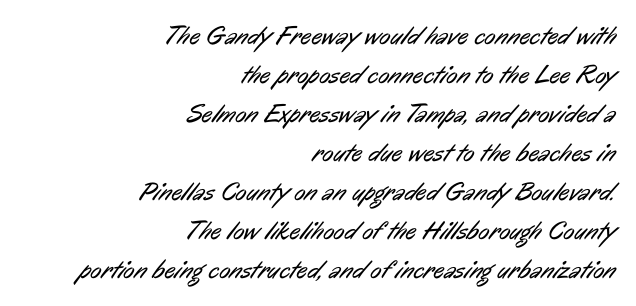
The letters sit at their default tracking, neither squeezed nor spread. Underline: absent. The rendering anchors every line to the right-hand side. Is the stroke heavy? The answer is a plain regular-or-lighter. The lines sit at an ordinary, default distance from one another.
